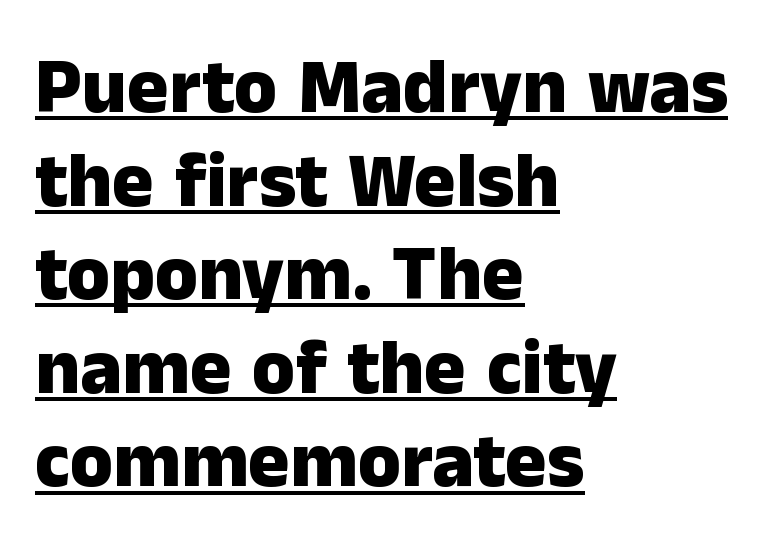
The passage shown is underscored from start to finish. Compared with an ordinary text face, these strokes are far heavier — a full bold. Stroke terminals: plain, sans-serif. The ragged edge is on the right, which tells us the setting is flush left. The rendering uses natural spacing where letterforms have individual widths.
